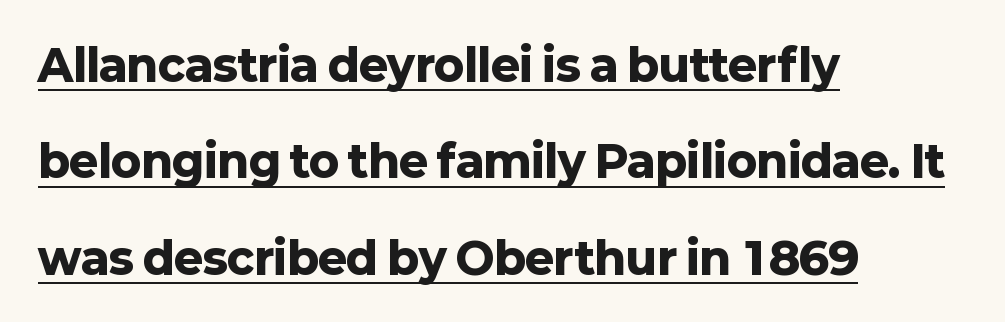
The image shows 44 px heavy sans-serif type, upright; set left-aligned, loose line spacing (2.19x), normal letter spacing, underlined; low stroke contrast and a medium x-height.
